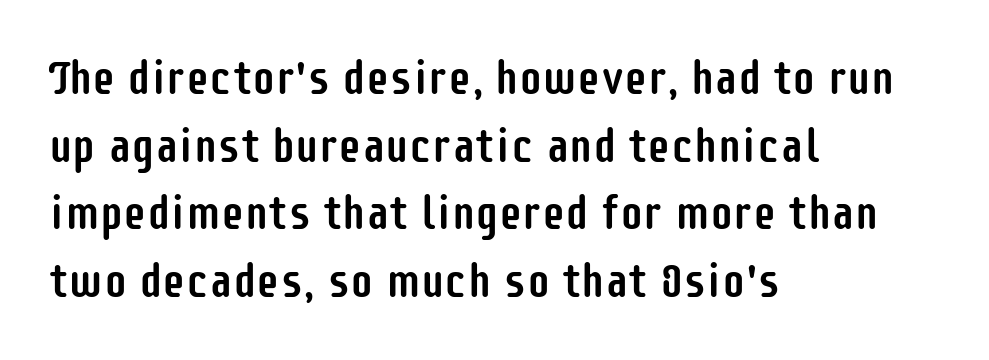
Interline gaps are of average width in this sample. Letterform terminals end flat and unadorned throughout the passage. Decoration check: the copy has no underline. Where is the straight margin? On the left.
